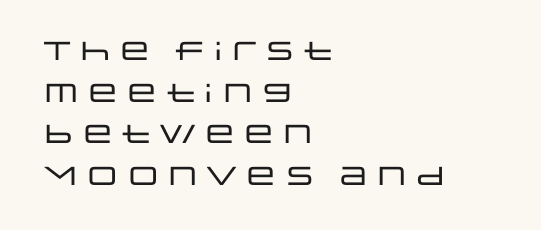
{"italic": "no", "underline": "no", "align": "left", "line_spacing": "normal", "line_spacing_ratio": 1.6, "letter_spacing": "normal", "letter_spacing_em": 0.0, "glyph_px": 26}
